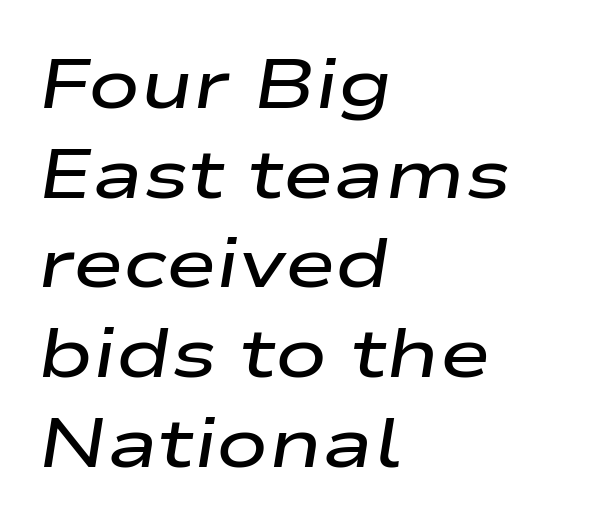
The designer left line spacing at the default. Typographic density is moderately raised because the face is semibold. The glyphs are unaccompanied by any horizontal stroke below them. Line starts are locked; line ends wander. Varying glyph widths throughout — classic text-font behaviour. Words appear dense and cohesive because spacing is normal.
